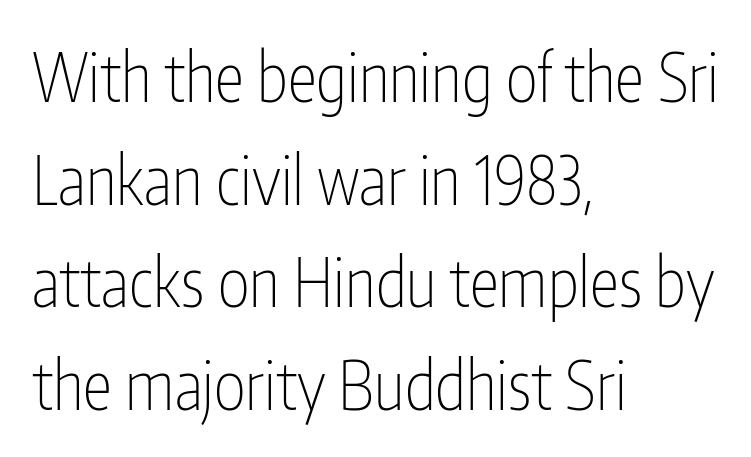
The image shows 67 px thin, condensed sans-serif type, upright; set left-aligned, normal line spacing (1.53x), normal letter spacing, not underlined; low stroke contrast and a medium x-height.
